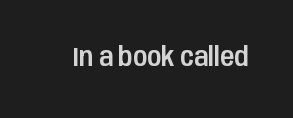
{"italic": "no", "underline": "no", "letter_spacing": "normal", "letter_spacing_em": 0.0, "glyph_px": 26}
